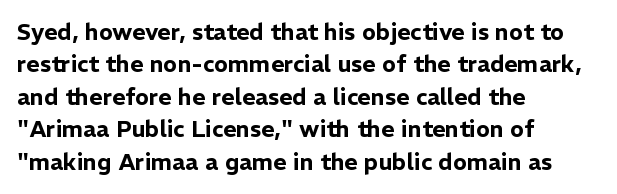
Rule under the text: the space is simply empty. Glyph-to-glyph distance matches everyday printed text. This block has exactly the height ordinary leading produces. Every character sits straight up, as roman type does. Teacher's note: observe the even left margin — that is flush-left alignment.
